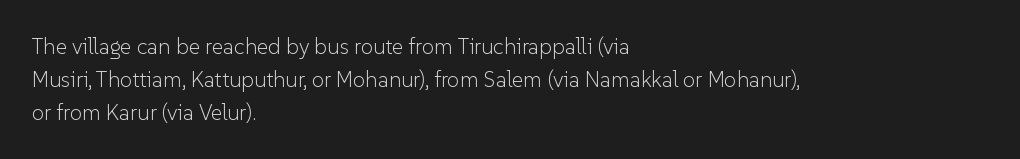
Q: Is the text bold? A: No.
Q: Is the text italic (slanted)? A: No, it is upright.
Q: Is the text underlined? A: No.
Q: How is the paragraph aligned? A: Left-aligned.
Q: Is the spacing between letters normal or unusually wide? A: Normal.
Q: Is the spacing between lines tight, normal or loose? A: Normal.
